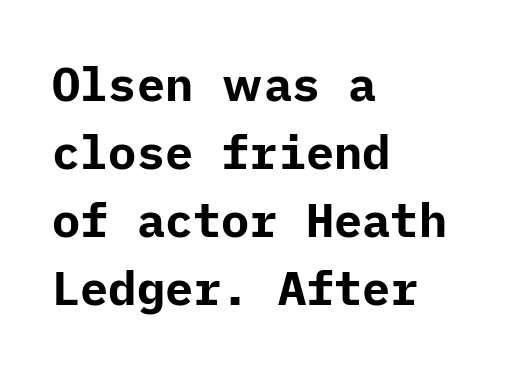
{"serif": "no", "italic": "no", "bold": "yes", "weight": "bold", "width": "normal", "stroke_contrast": "low", "x_height": "medium", "underline": "no", "align": "left", "line_spacing": "normal", "line_spacing_ratio": 1.45, "letter_spacing": "normal", "letter_spacing_em": 0.0, "glyph_px": 47}
